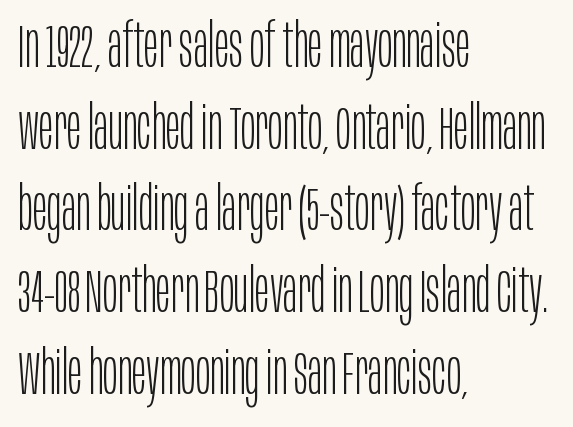
Letters have the restrained weight of plain body copy at most. In terms of letterspacing, this is plain default setting. Style check: upright. Summary of vertical rhythm: regular, with standard interline spacing.
